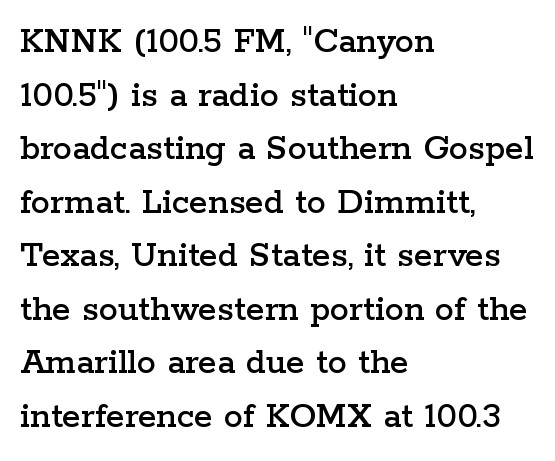
{"serif": "yes", "italic": "no", "width": "wide", "stroke_contrast": "low", "x_height": "medium", "monospaced": "no", "underline": "no", "align": "left", "line_spacing": "normal", "line_spacing_ratio": 1.41, "letter_spacing": "normal", "letter_spacing_em": 0.0, "glyph_px": 38}
